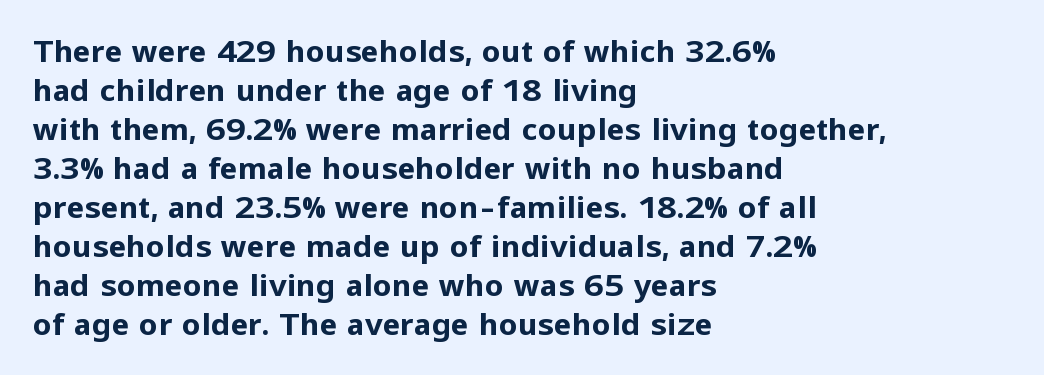
Q: Is the text bold? A: Yes.
Q: Is the text italic (slanted)? A: No, it is upright.
Q: Is the typeface a serif or a sans-serif typeface? A: Sans-serif.
Q: Is the text underlined? A: No.
Q: How is the paragraph aligned? A: Left-aligned.
Q: Is the spacing between letters normal or unusually wide? A: Normal.
Q: Is the spacing between lines tight, normal or loose? A: Normal.
Q: Width (condensed, normal, or wide)? A: Normal.
Q: Stroke contrast? A: Low.
Q: x-height? A: Medium.
Q: Monospaced? A: No.
